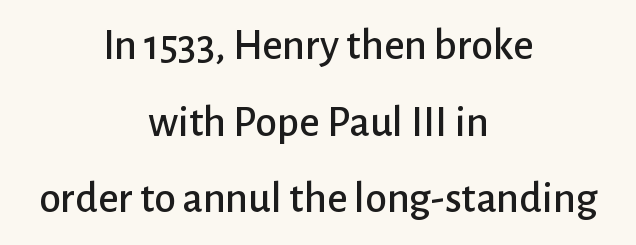
{"serif": "no", "italic": "no", "width": "normal", "stroke_contrast": "low", "x_height": "medium", "monospaced": "no", "underline": "no", "align": "center", "line_spacing_ratio": 1.74, "letter_spacing": "normal", "letter_spacing_em": 0.0, "glyph_px": 44}
